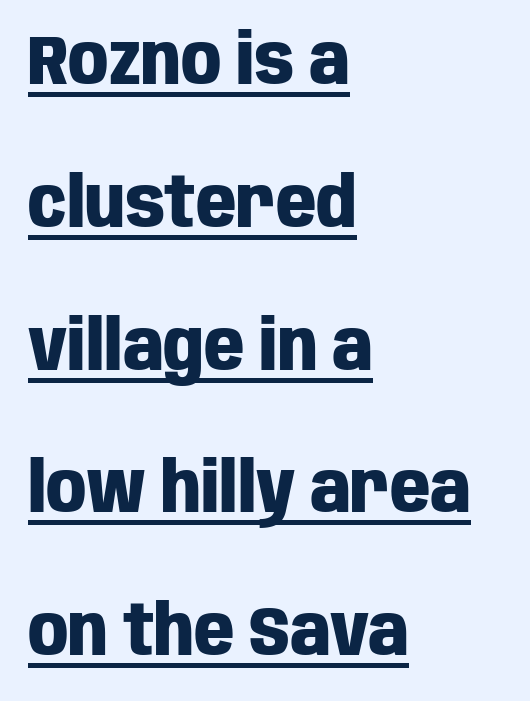
A student would call this left alignment; a typographer would say flush left, rag right. The strokes are fattened all the way to bold. These lines stand farther apart than default settings would place them. Is there any slant? The stems are plumb. The passage shown is typeset with a sans-serif family.
